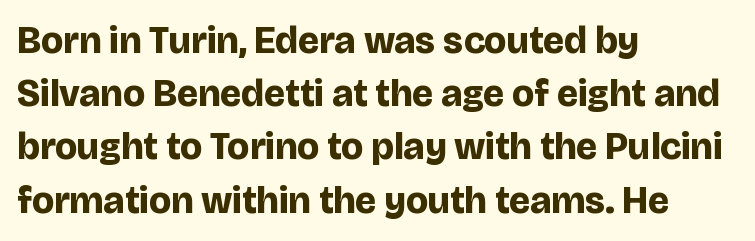
{"serif": "no", "italic": "no", "bold": "yes", "weight": "bold", "width": "normal", "stroke_contrast": "low", "x_height": "large", "monospaced": "no", "underline": "no", "align": "left", "line_spacing": "normal", "line_spacing_ratio": 1.4, "letter_spacing": "normal", "letter_spacing_em": 0.0, "glyph_px": 38}
